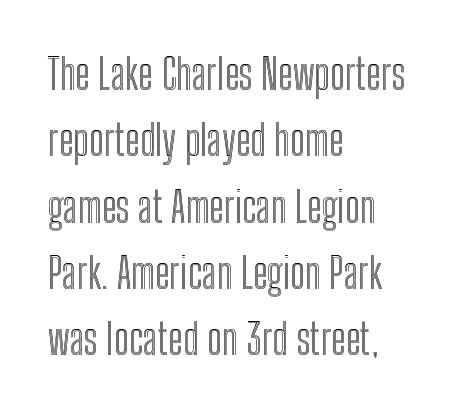
The image shows 42 px condensed type, upright; set left-aligned, normal line spacing (1.58x), normal letter spacing, not underlined; a medium x-height.
